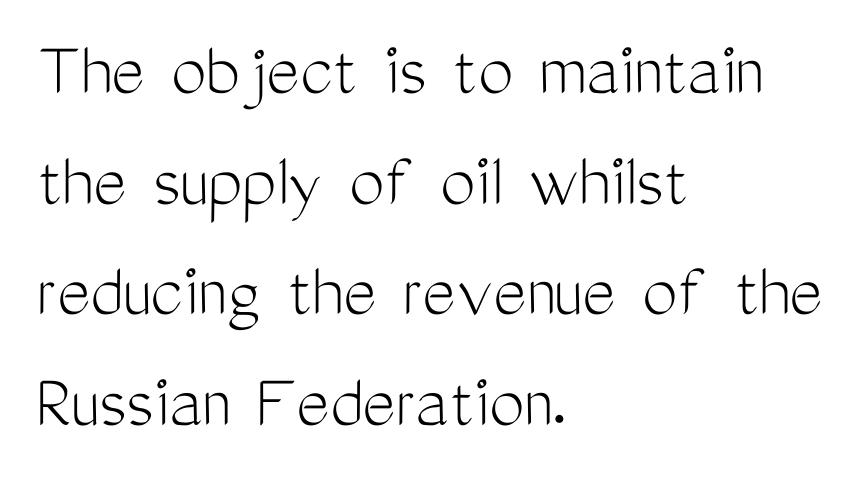
{"serif": "no", "italic": "no", "bold": "no", "weight": "light", "width": "condensed", "stroke_contrast": "medium", "x_height": "medium", "monospaced": "no", "underline": "no", "align": "left", "line_spacing": "normal", "line_spacing_ratio": 1.4, "letter_spacing": "normal", "letter_spacing_em": 0.0, "glyph_px": 79}
